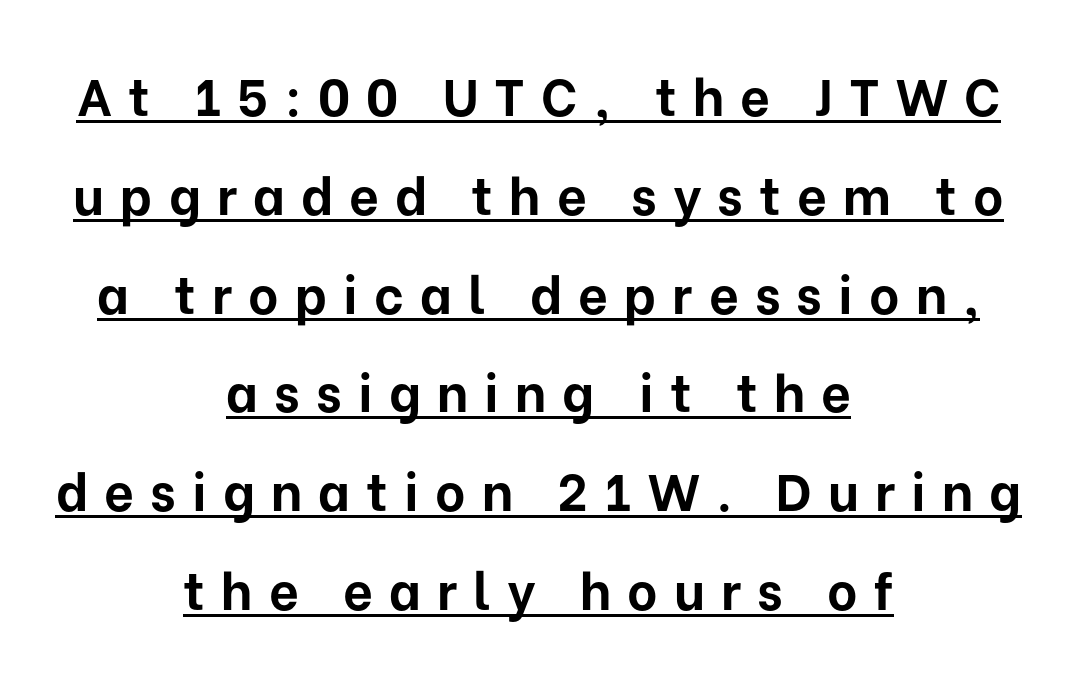
The image shows 52 px bold sans-serif type, upright; set centered, loose line spacing (1.9x), unusually wide letter spacing (+0.31 em), underlined; low stroke contrast and a medium x-height.
